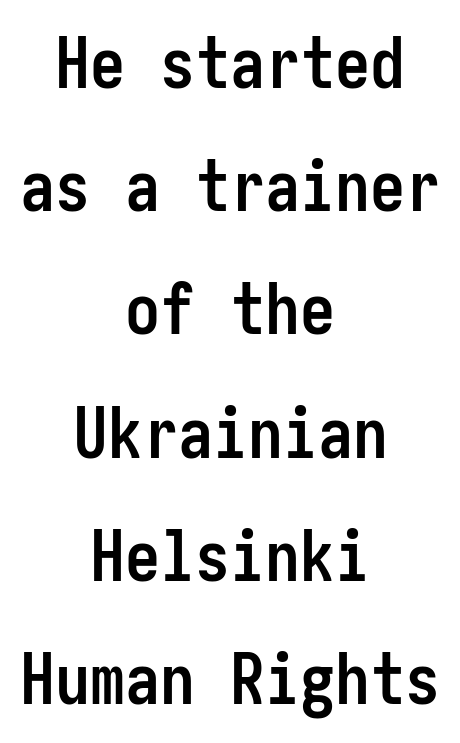
Q: Is the text bold? A: Yes.
Q: Is the text italic (slanted)? A: No, it is upright.
Q: Is the typeface a serif or a sans-serif typeface? A: Sans-serif.
Q: Is the text underlined? A: No.
Q: How is the paragraph aligned? A: Centered.
Q: Is the spacing between letters normal or unusually wide? A: Normal.
Q: Width (condensed, normal, or wide)? A: Condensed.
Q: Stroke contrast? A: Low.
Q: x-height? A: Medium.
